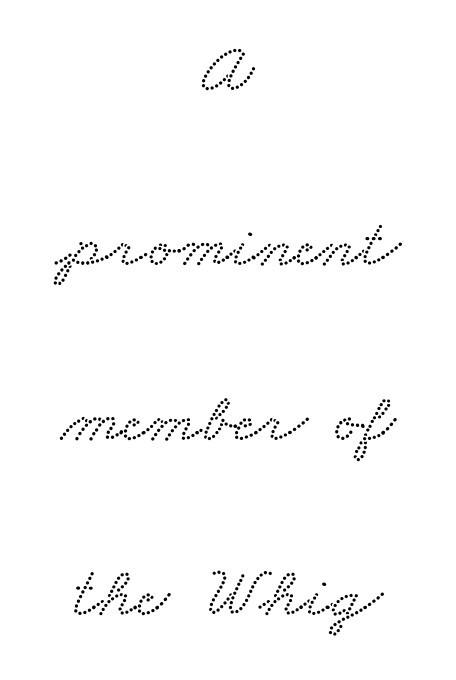
Small tapered or slab feet sit at the stroke ends, so this counts as serif. Unmarked baselines from the first word to the last. Words appear dense and cohesive because spacing is normal. Is the block centered? Yes — each line is placed symmetrically about the middle. The rendering uses natural spacing where letterforms have individual widths.
